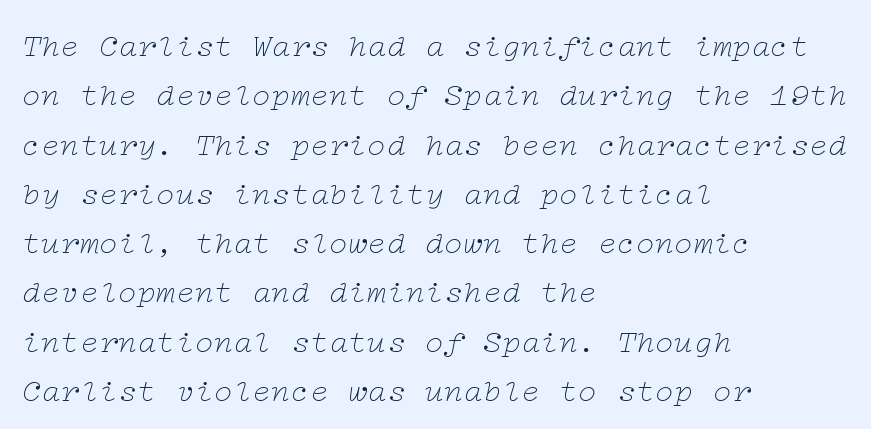
Does the leading feel generous? No, just average. The type is set solid horizontally, with unmodified tracking. Type without underlining. The characters display serif detailing at their extremities. Horizontal alignment here is leftward, the default for most running prose.
